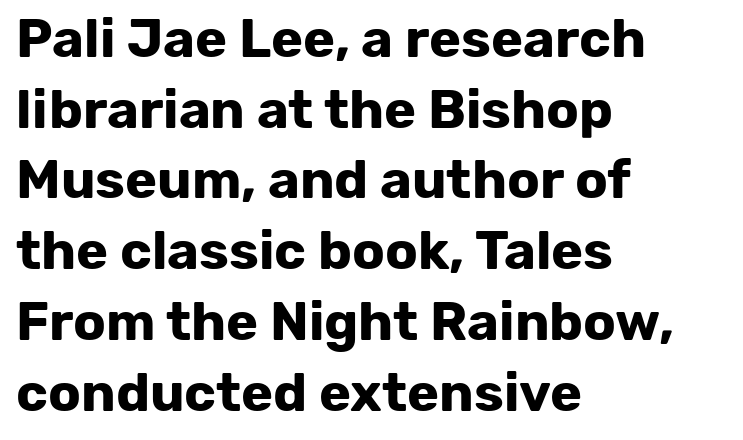
The image shows 54 px bold sans-serif type, upright; set left-aligned, normal line spacing (1.31x), normal letter spacing, not underlined; low stroke contrast and a medium x-height.
